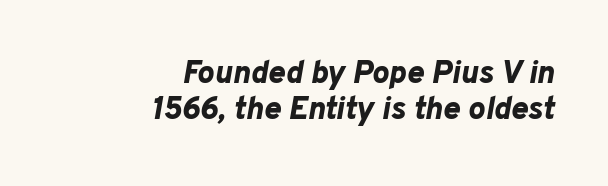
{"italic": "yes", "lean": "right", "slant_degrees": 10, "bold": "yes", "weight": "bold", "width": "normal", "stroke_contrast": "low", "x_height": "medium", "monospaced": "no", "underline": "no", "align": "right", "line_spacing": "tight", "line_spacing_ratio": 1.11, "letter_spacing": "normal", "letter_spacing_em": 0.0, "glyph_px": 32}
